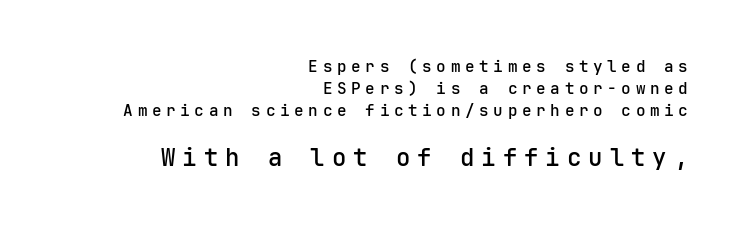
The image shows 24 px text type, upright; set right-aligned, normal line spacing (1.39x), unusually wide letter spacing (+0.29 em), not underlined; the second (bottom) block is 1.5x larger.
